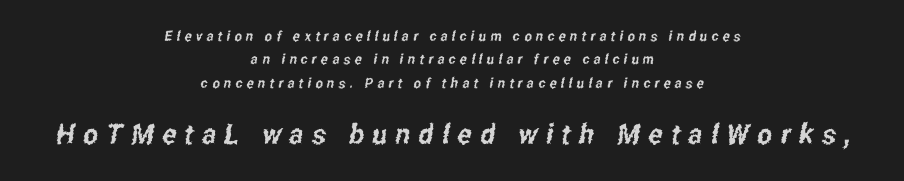
The image shows 28 px condensed sans-serif type; set centered, normal line spacing (1.67x), unusually wide letter spacing (+0.3 em), not underlined; the second (bottom) block is 2.0x larger; low stroke contrast and a medium x-height.
